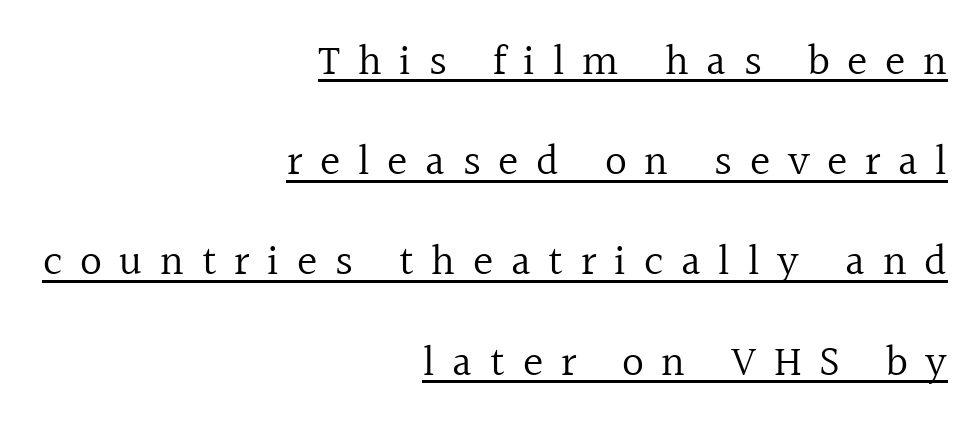
{"serif": "yes", "italic": "no", "bold": "no", "weight": "regular", "width": "normal", "x_height": "medium", "monospaced": "no", "underline": "yes", "align": "right", "line_spacing": "loose", "line_spacing_ratio": 2.33, "letter_spacing": "wide", "letter_spacing_em": 0.41, "glyph_px": 43}
